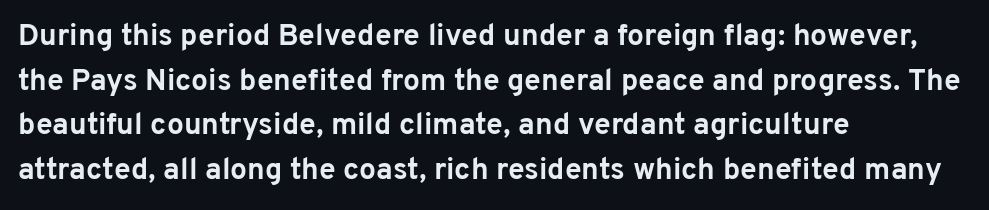
The image shows 30 px bold sans-serif type, upright; set left-aligned, normal line spacing (1.49x), normal letter spacing, not underlined; low stroke contrast and a medium x-height.
